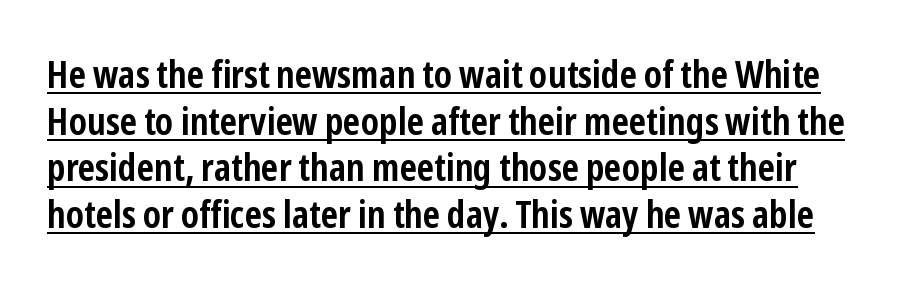
{"serif": "no", "italic": "no", "bold": "yes", "weight": "semibold", "width": "condensed", "stroke_contrast": "low", "x_height": "medium", "monospaced": "no", "underline": "yes", "line_spacing_ratio": 1.23, "letter_spacing": "normal", "letter_spacing_em": 0.0, "glyph_px": 38}
